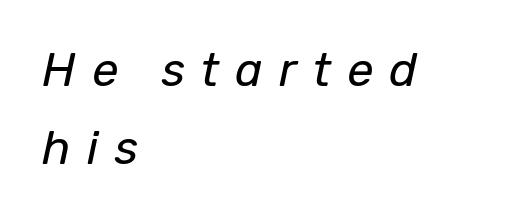
Descenders hang freely into open space. Heft: none added — not bold. Do the characters align in a grid? No, the font is proportional. Where is the straight margin? On the left.
